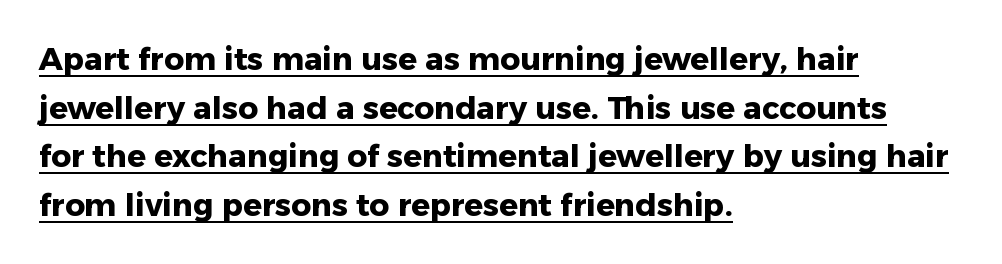
Q: Is the text bold? A: Yes.
Q: Is the text italic (slanted)? A: No, it is upright.
Q: Is the typeface a serif or a sans-serif typeface? A: Sans-serif.
Q: Is the text underlined? A: Yes.
Q: How is the paragraph aligned? A: Left-aligned.
Q: Is the spacing between letters normal or unusually wide? A: Normal.
Q: Is the spacing between lines tight, normal or loose? A: Normal.
Q: Width (condensed, normal, or wide)? A: Normal.
Q: Stroke contrast? A: Low.
Q: x-height? A: Medium.
Q: Monospaced? A: No.
